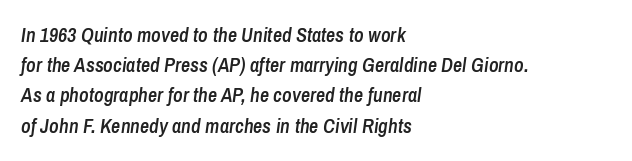
The face used here is a semibold: visibly heavier than regular, lighter than bold. This rendering uses left alignment, leaving the right contour irregular. Line spacing here is normal. Tracking here is standard; glyphs follow each other at the usual distance.
